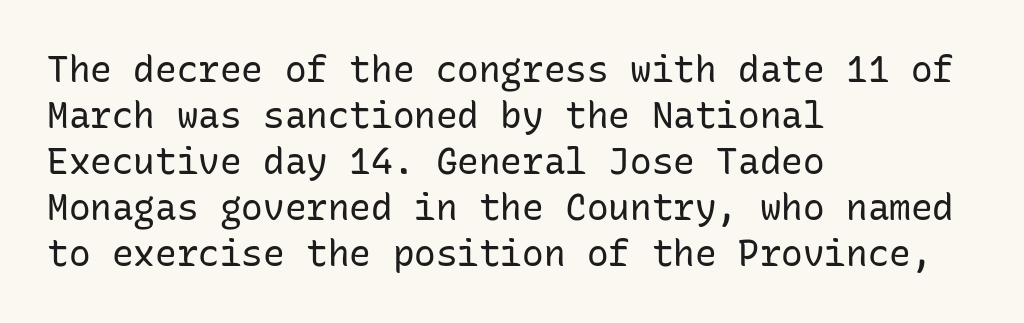
Short and long lines alike share a common starting point at left. Vertically, the passage feels balanced, rows spaced as you'd expect. Italic: no, the glyphs are upright roman. Examine the stroke ends and you'll find no serifs.
